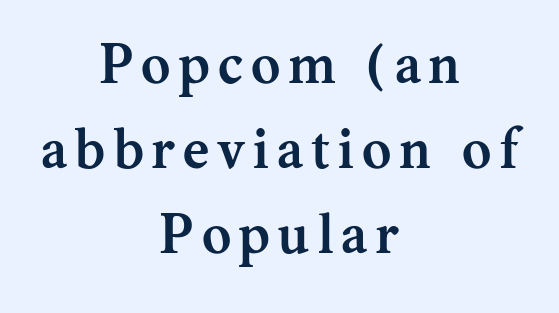
The image shows 56 px semibold serif type, upright; set centered, normal line spacing (1.52x), not underlined; medium stroke contrast and a medium x-height.
